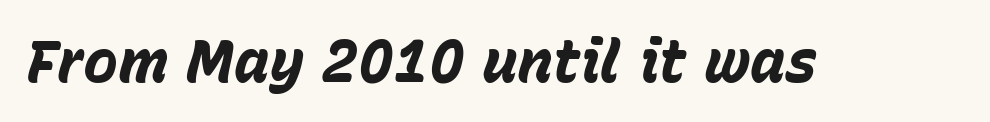
The image shows 59 px bold type, italic (leaning right); set normal letter spacing, not underlined; low stroke contrast and a medium x-height.
